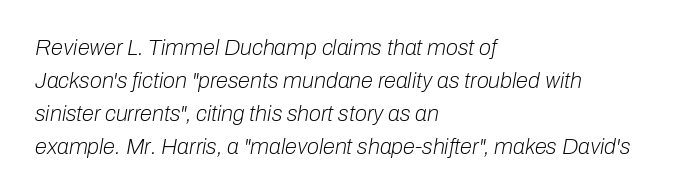
Q: Is the text bold? A: No.
Q: Is the text italic (slanted)? A: Yes, it leans right by about 10 degrees.
Q: Is the text underlined? A: No.
Q: How is the paragraph aligned? A: Left-aligned.
Q: Is the spacing between letters normal or unusually wide? A: Normal.
Q: Is the spacing between lines tight, normal or loose? A: Normal.
